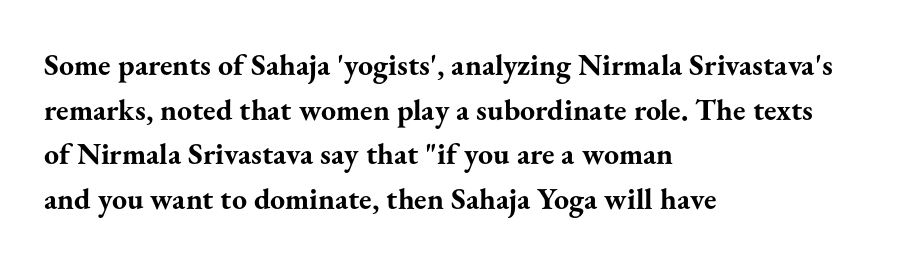
{"serif": "yes", "italic": "no", "bold": "yes", "weight": "bold", "width": "normal", "stroke_contrast": "medium", "x_height": "small", "monospaced": "no", "underline": "no", "align": "left", "line_spacing": "normal", "line_spacing_ratio": 1.49, "letter_spacing": "normal", "letter_spacing_em": 0.0, "glyph_px": 30}
